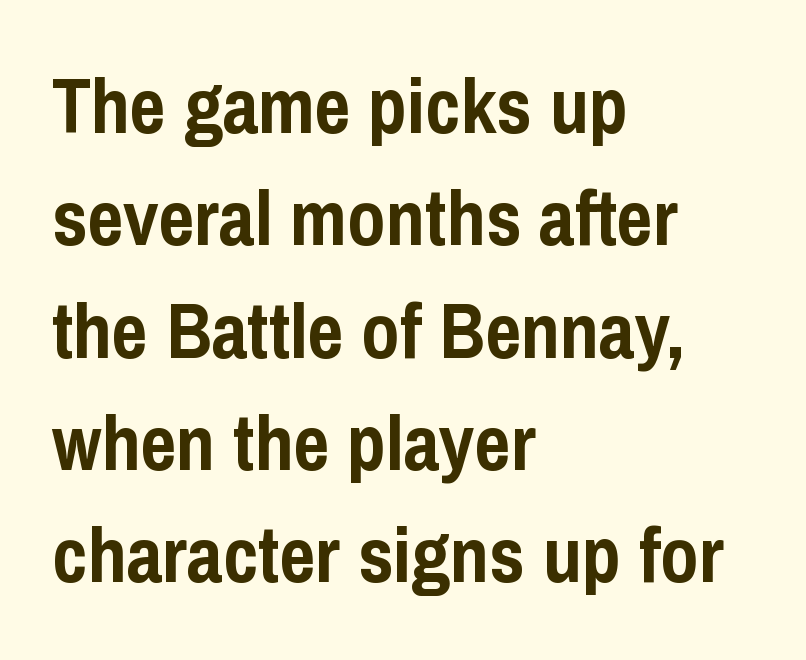
Is this a fixed-width face? No — the glyphs have proportional, varying widths. Each word holds together tightly as a unit, with standard inter-letter gaps. Line starts are locked; line ends wander. Decoration check: the copy has no underline. You can tell from the bare stems that sans-serif type was used. This sample keeps an unexceptional amount of space between lines.
